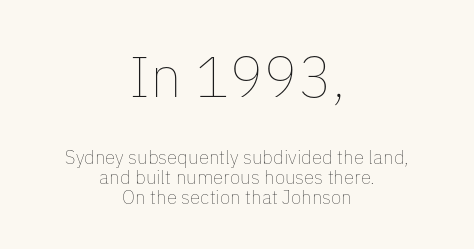
{"italic": "no", "bold": "no", "weight": "thin", "width": "normal", "stroke_contrast": "low", "x_height": "medium", "monospaced": "no", "underline": "no", "align": "center", "line_spacing": "tight", "line_spacing_ratio": 1.06, "letter_spacing": "normal", "letter_spacing_em": 0.0, "larger_block": "first", "size_ratio": 3.0, "glyph_px": 57}
